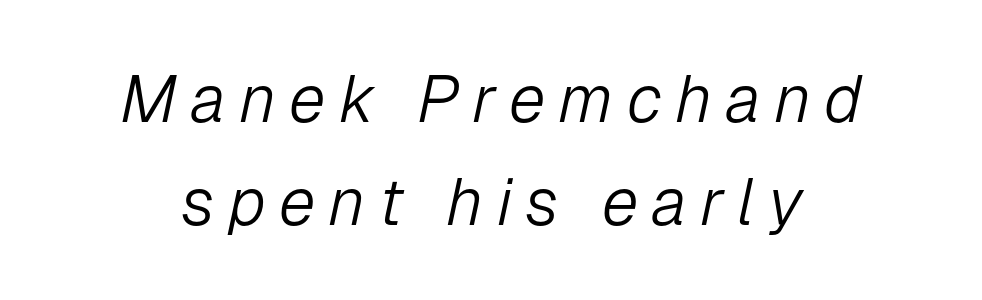
Q: Is the text bold? A: No.
Q: Is the text italic (slanted)? A: Yes, it leans right by about 12 degrees.
Q: Is the text underlined? A: No.
Q: Is the spacing between letters normal or unusually wide? A: Unusually wide.
Q: Is the spacing between lines tight, normal or loose? A: Normal.
Q: Width (condensed, normal, or wide)? A: Normal.
Q: Stroke contrast? A: Low.
Q: x-height? A: Medium.
Q: Monospaced? A: No.
